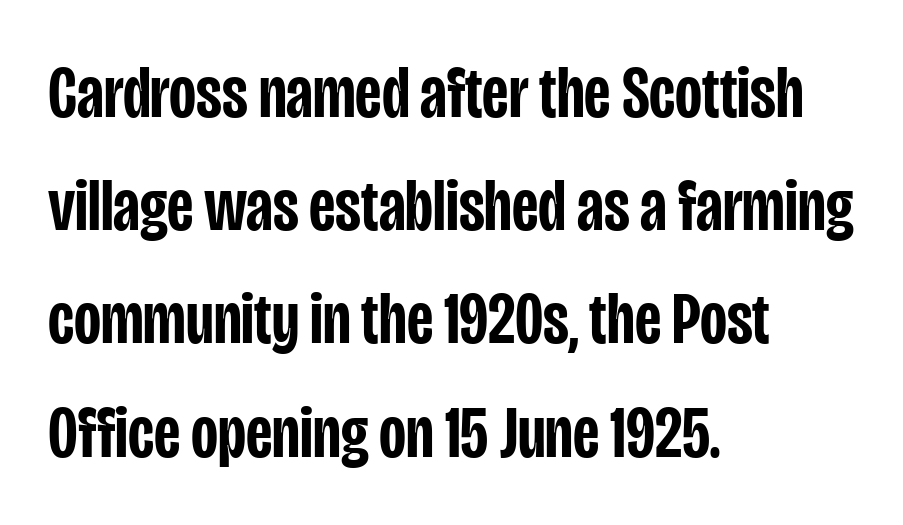
Q: Is the text bold? A: Semi-bold.
Q: Is the text italic (slanted)? A: No, it is upright.
Q: Is the typeface a serif or a sans-serif typeface? A: Sans-serif.
Q: Is the text underlined? A: No.
Q: How is the paragraph aligned? A: Left-aligned.
Q: Is the spacing between letters normal or unusually wide? A: Normal.
Q: Is the spacing between lines tight, normal or loose? A: Normal.
Q: Width (condensed, normal, or wide)? A: Condensed.
Q: Stroke contrast? A: Low.
Q: x-height? A: Large.
Q: Monospaced? A: No.
